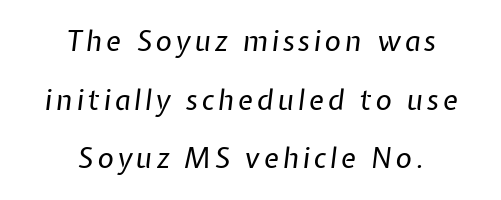
Q: Is the text bold? A: No.
Q: Is the text italic (slanted)? A: Yes, it leans right by about 7 degrees.
Q: Is the text underlined? A: No.
Q: How is the paragraph aligned? A: Centered.
Q: Is the spacing between lines tight, normal or loose? A: Loose.
Q: Width (condensed, normal, or wide)? A: Normal.
Q: Stroke contrast? A: Low.
Q: x-height? A: Medium.
Q: Monospaced? A: No.
